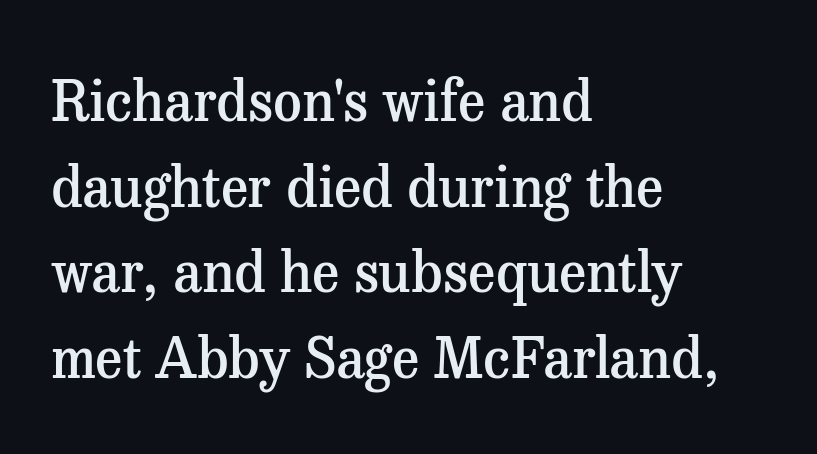
The image shows 56 px semibold serif type, upright; set left-aligned, normal line spacing (1.53x), normal letter spacing, not underlined; medium stroke contrast and a medium x-height.
